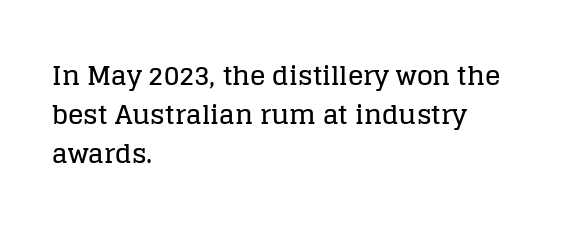
The image shows 26 px text type, upright; set left-aligned, normal line spacing (1.5x), normal letter spacing, not underlined.
